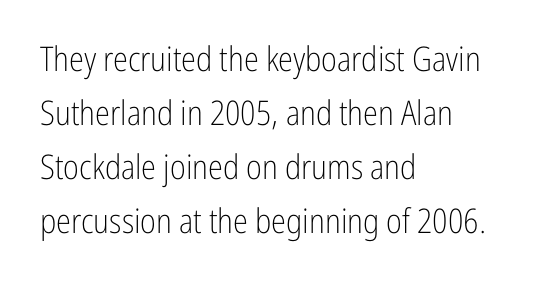
{"serif": "no", "italic": "no", "bold": "no", "weight": "light", "width": "condensed", "stroke_contrast": "low", "x_height": "medium", "monospaced": "no", "underline": "no", "align": "left", "line_spacing": "normal", "line_spacing_ratio": 1.59, "letter_spacing": "normal", "letter_spacing_em": 0.0, "glyph_px": 34}
